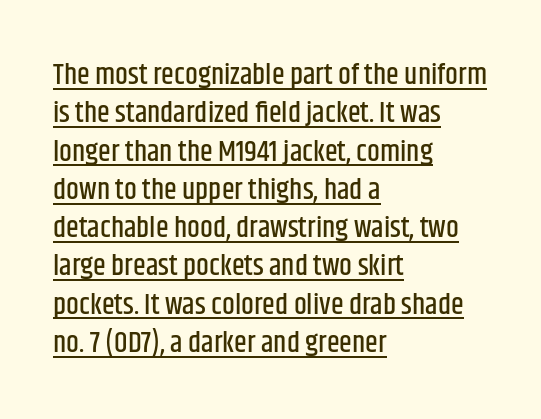
The image shows 29 px condensed sans-serif type, upright; set left-aligned, normal line spacing (1.32x), normal letter spacing, underlined; low stroke contrast and a large x-height.
